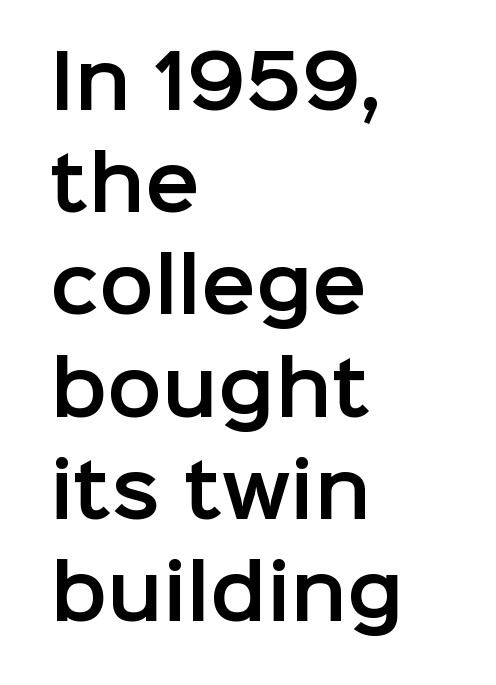
{"serif": "no", "italic": "no", "width": "normal", "stroke_contrast": "low", "x_height": "medium", "monospaced": "no", "underline": "no", "align": "left", "line_spacing": "normal", "line_spacing_ratio": 1.4, "letter_spacing": "normal", "letter_spacing_em": 0.0, "glyph_px": 73}
